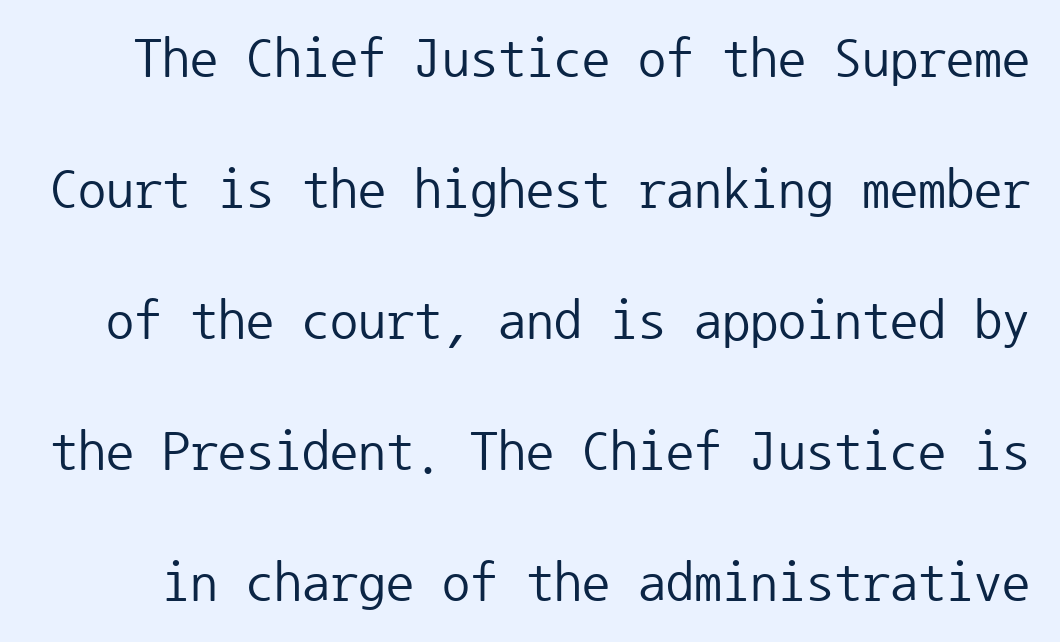
The image shows 56 px regular-weight sans-serif type, upright, monospaced; set loose line spacing (2.34x), normal letter spacing, not underlined; low stroke contrast and a medium x-height.
